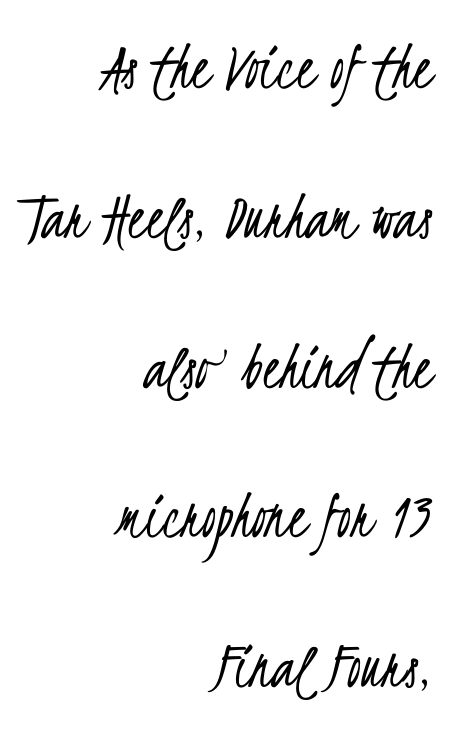
Q: Is the text bold? A: No.
Q: Is the typeface a serif or a sans-serif typeface? A: Sans-serif.
Q: Is the text underlined? A: No.
Q: How is the paragraph aligned? A: Right-aligned.
Q: Is the spacing between letters normal or unusually wide? A: Normal.
Q: Is the spacing between lines tight, normal or loose? A: Loose.
Q: Width (condensed, normal, or wide)? A: Condensed.
Q: Stroke contrast? A: Low.
Q: x-height? A: Small.
Q: Monospaced? A: No.
